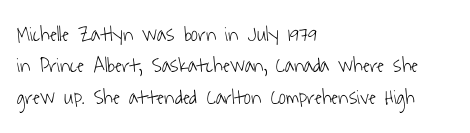
{"bold": "no", "underline": "no", "align": "left", "line_spacing": "normal", "line_spacing_ratio": 1.5, "letter_spacing": "normal", "letter_spacing_em": 0.0, "glyph_px": 21}
